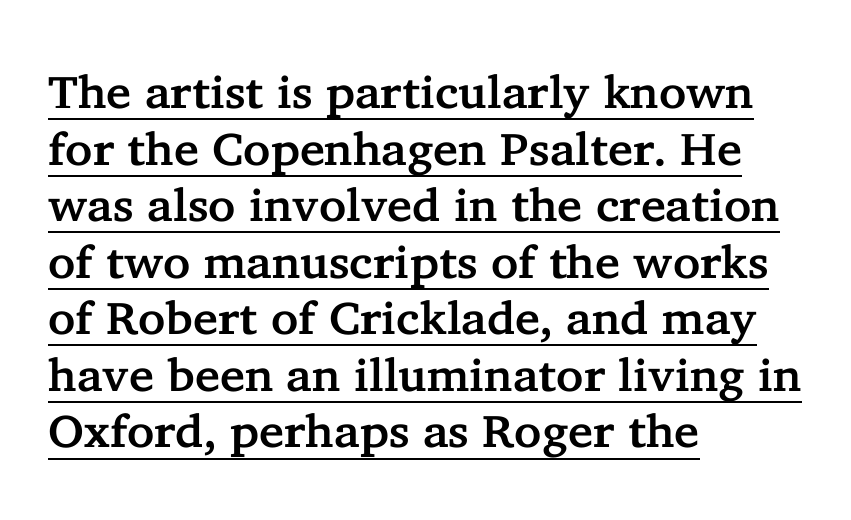
{"serif": "yes", "italic": "no", "width": "normal", "stroke_contrast": "low", "x_height": "medium", "monospaced": "no", "underline": "yes", "align": "left", "line_spacing_ratio": 1.23, "letter_spacing": "normal", "letter_spacing_em": 0.0, "glyph_px": 46}
